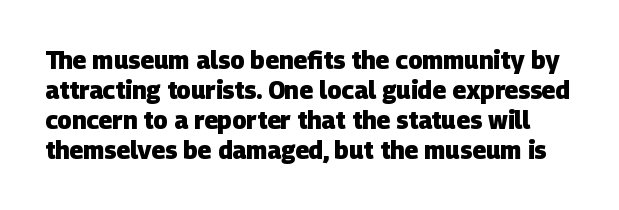
You could call the tracking neutral — neither tight nor loose. Vertical spacing — default. Summary of weight: heavy, a full bold. The space directly below the letters is spotless.
